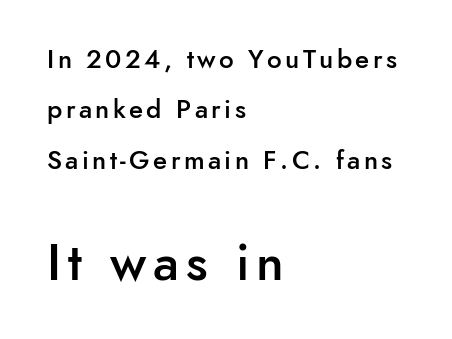
Looks like regular typesetting: each glyph gets only the width it needs. These lines are set flush left with a ragged right edge. The strip under each line holds only bare page. Italic: no, the glyphs are upright roman. In this sample the second text group is rendered at the bigger scale. Summary of vertical rhythm: relaxed, with wide interline spacing.
